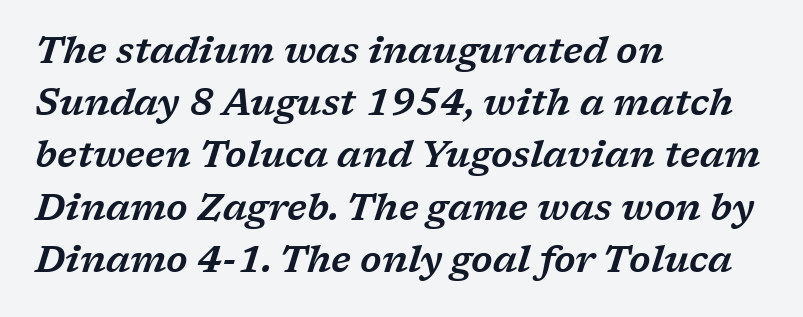
Q: Is the text italic (slanted)? A: Yes, it leans right by about 17 degrees.
Q: Is the typeface a serif or a sans-serif typeface? A: Serif.
Q: Is the text underlined? A: No.
Q: How is the paragraph aligned? A: Left-aligned.
Q: Is the spacing between letters normal or unusually wide? A: Normal.
Q: Is the spacing between lines tight, normal or loose? A: Normal.
Q: Width (condensed, normal, or wide)? A: Wide.
Q: Stroke contrast? A: Low.
Q: x-height? A: Medium.
Q: Monospaced? A: No.
